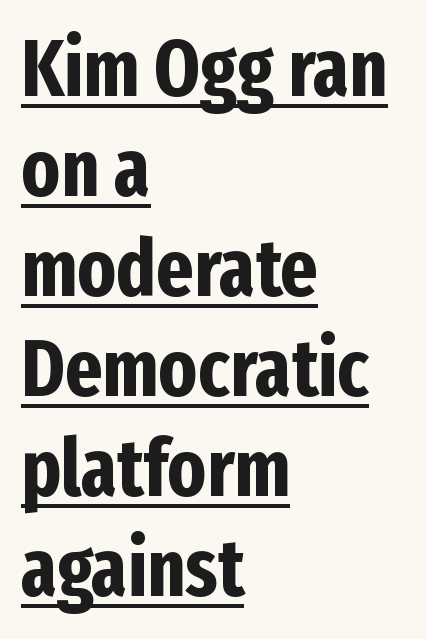
Q: Is the text bold? A: Yes.
Q: Is the text italic (slanted)? A: No, it is upright.
Q: Is the typeface a serif or a sans-serif typeface? A: Sans-serif.
Q: Is the text underlined? A: Yes.
Q: How is the paragraph aligned? A: Left-aligned.
Q: Is the spacing between letters normal or unusually wide? A: Normal.
Q: Is the spacing between lines tight, normal or loose? A: Normal.
Q: Width (condensed, normal, or wide)? A: Condensed.
Q: Stroke contrast? A: Low.
Q: x-height? A: Medium.
Q: Monospaced? A: No.
